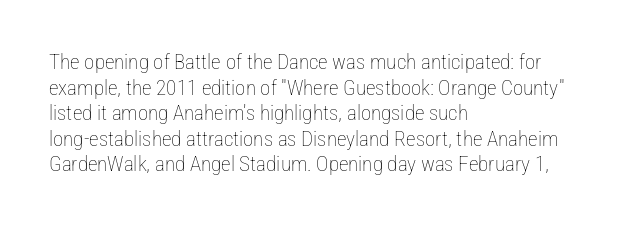
Q: Is the text bold? A: No.
Q: Is the text italic (slanted)? A: No, it is upright.
Q: Is the text underlined? A: No.
Q: How is the paragraph aligned? A: Left-aligned.
Q: Is the spacing between letters normal or unusually wide? A: Normal.
